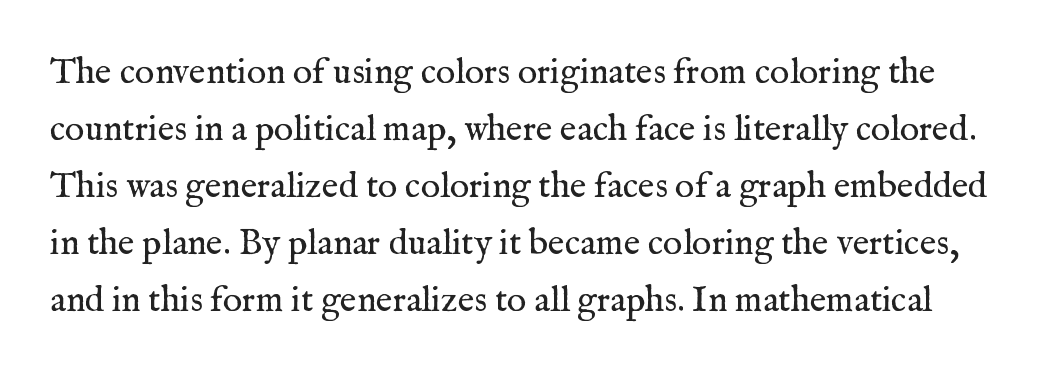
The image shows 36 px regular-weight serif type, upright; set normal line spacing (1.58x), normal letter spacing, not underlined; medium stroke contrast and a medium x-height.
